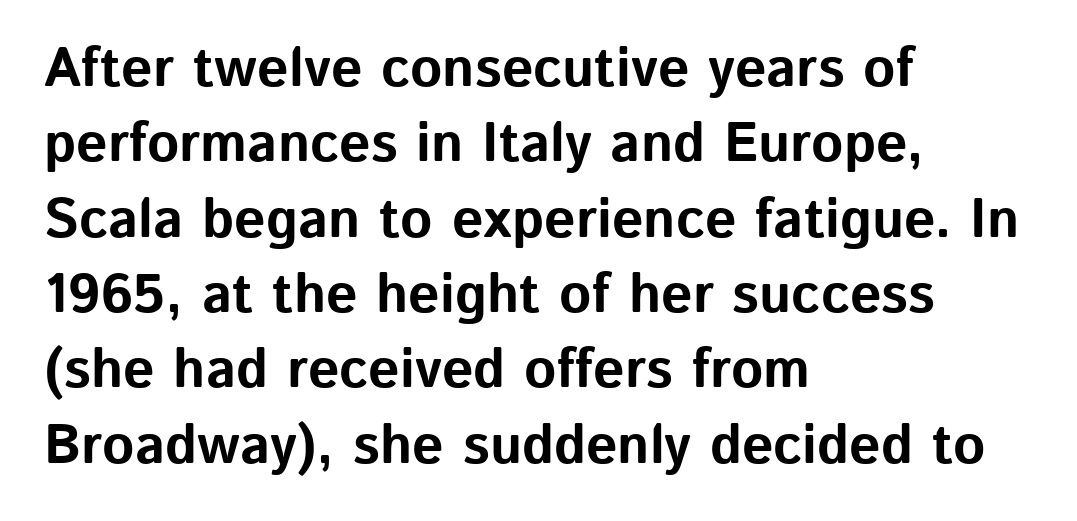
{"serif": "no", "italic": "no", "bold": "yes", "weight": "bold", "width": "normal", "stroke_contrast": "low", "x_height": "medium", "monospaced": "no", "underline": "no", "align": "left", "line_spacing": "normal", "line_spacing_ratio": 1.37, "letter_spacing": "normal", "letter_spacing_em": 0.0, "glyph_px": 55}
